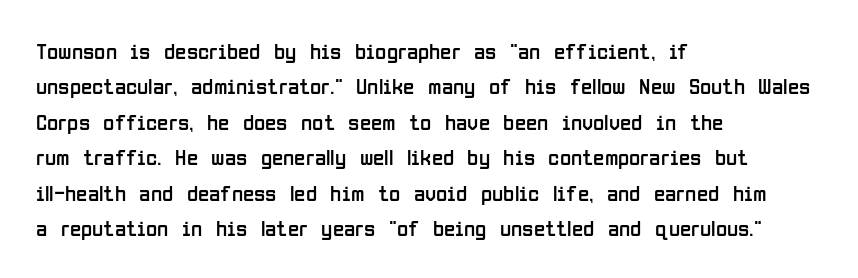
Q: Is the text bold? A: No.
Q: Is the text italic (slanted)? A: No, it is upright.
Q: Is the text underlined? A: No.
Q: How is the paragraph aligned? A: Left-aligned.
Q: Is the spacing between letters normal or unusually wide? A: Normal.
Q: Is the spacing between lines tight, normal or loose? A: Normal.
